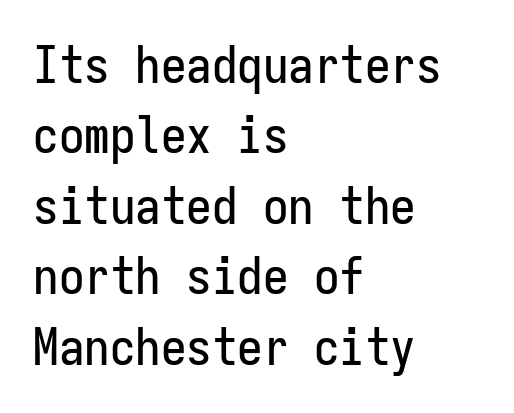
The image shows 51 px condensed sans-serif type, upright, monospaced; set left-aligned, normal line spacing (1.38x), normal letter spacing, not underlined; low stroke contrast and a medium x-height.
